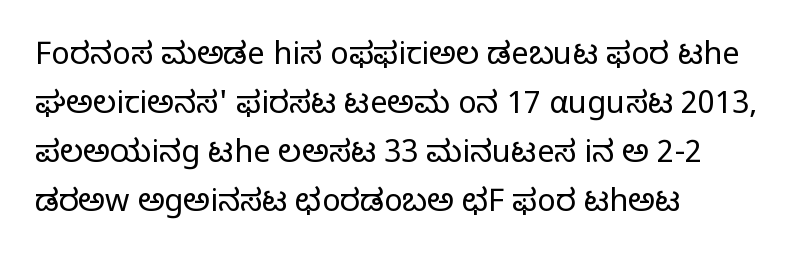
Q: Is the text bold? A: No.
Q: Is the text italic (slanted)? A: No, it is upright.
Q: Is the typeface a serif or a sans-serif typeface? A: Sans-serif.
Q: Is the text underlined? A: No.
Q: How is the paragraph aligned? A: Left-aligned.
Q: Is the spacing between letters normal or unusually wide? A: Normal.
Q: Is the spacing between lines tight, normal or loose? A: Normal.
Q: Width (condensed, normal, or wide)? A: Normal.
Q: Stroke contrast? A: Low.
Q: x-height? A: Medium.
Q: Monospaced? A: No.
